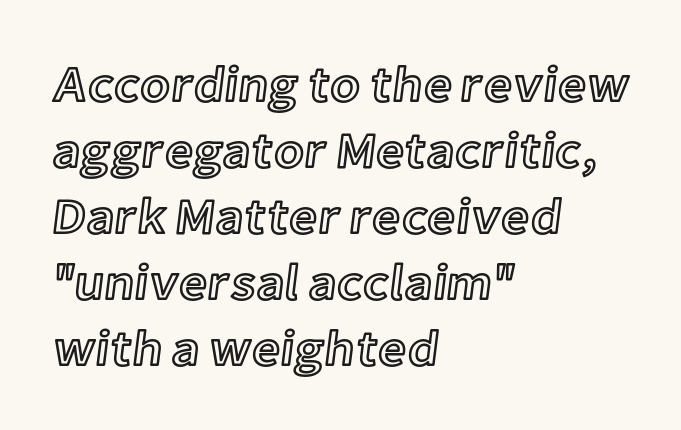
The image shows 50 px text type; set left-aligned, normal line spacing (1.32x), normal letter spacing, not underlined; a medium x-height.
